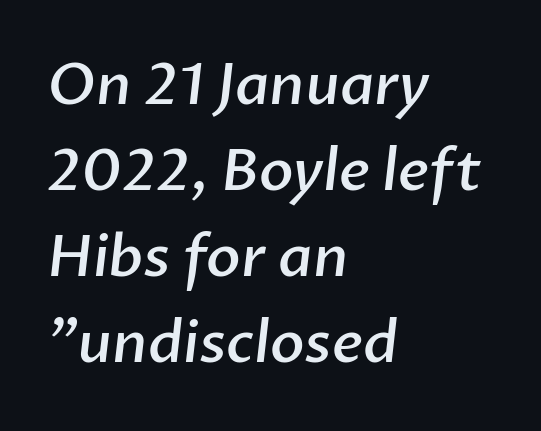
The image shows 57 px semibold sans-serif type; set left-aligned, normal line spacing (1.51x), normal letter spacing, not underlined; low stroke contrast and a medium x-height.
